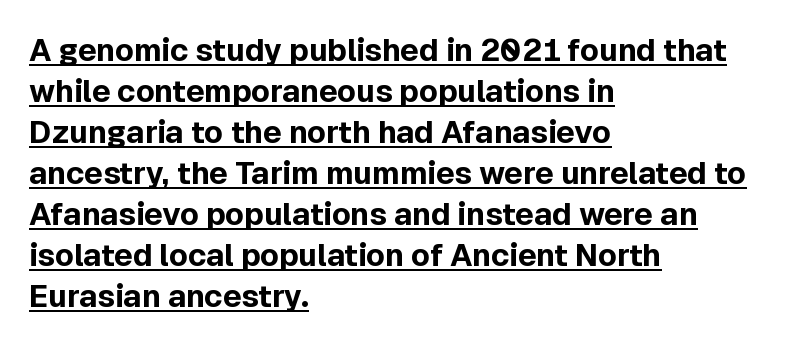
{"serif": "no", "italic": "no", "bold": "yes", "weight": "bold", "width": "normal", "x_height": "medium", "monospaced": "no", "underline": "yes", "align": "left", "line_spacing": "normal", "line_spacing_ratio": 1.32, "letter_spacing": "normal", "letter_spacing_em": 0.0, "glyph_px": 31}
